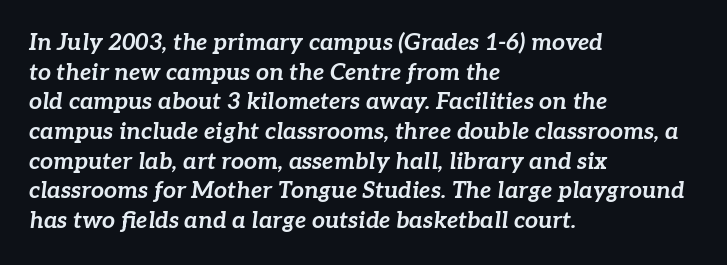
The image shows 23 px bold type, italic (leaning right); set left-aligned, normal line spacing (1.29x), normal letter spacing, not underlined.
